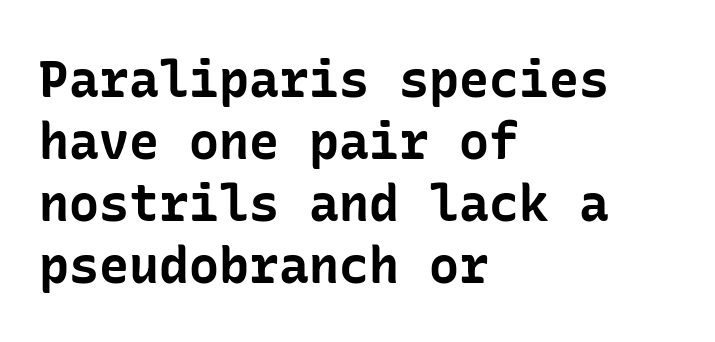
Unlike a traditional serif, this face leaves its strokes unadorned. These lines are set flush left with a ragged right edge. Standard letterfit; no display-style spreading of the glyphs. The face used here has the dense, thick strokes of a bold. Lines of text with bare space underneath.
